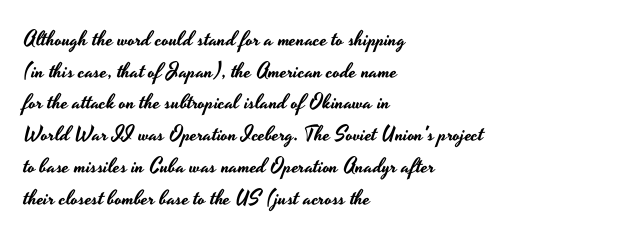
Q: Is the text italic (slanted)? A: Yes.
Q: Is the text underlined? A: No.
Q: How is the paragraph aligned? A: Left-aligned.
Q: Is the spacing between letters normal or unusually wide? A: Normal.
Q: Is the spacing between lines tight, normal or loose? A: Normal.
